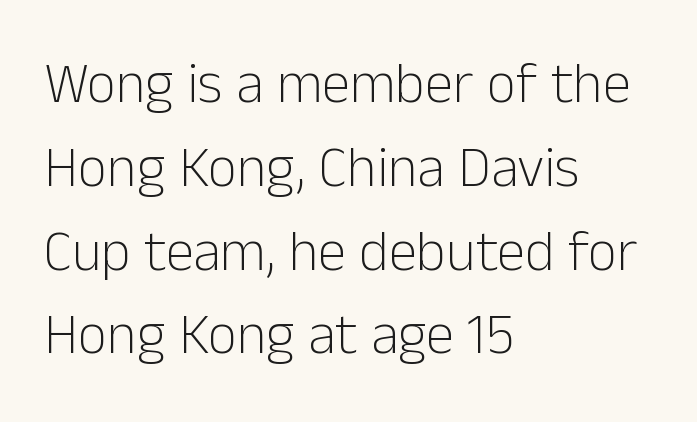
The image shows 57 px light sans-serif type, upright; set left-aligned, normal line spacing (1.47x), normal letter spacing, not underlined; low stroke contrast and a medium x-height.
